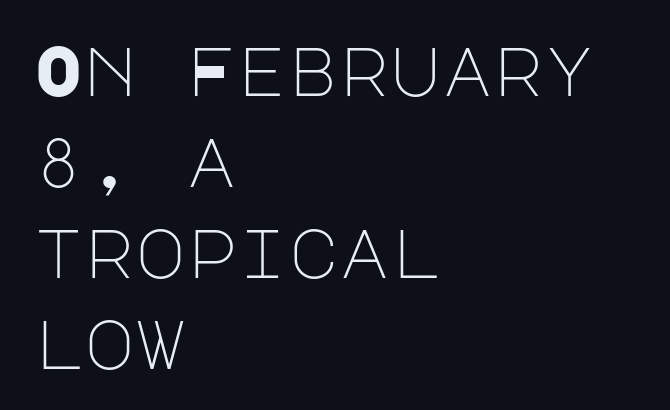
The image shows 69 px light sans-serif type, upright; set left-aligned, normal line spacing (1.32x), normal letter spacing, not underlined; low stroke contrast and a large x-height.
